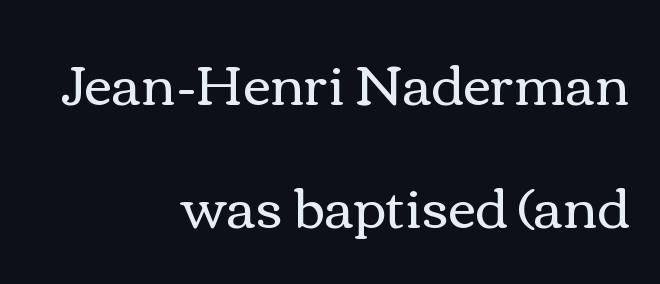
Q: Is the text bold? A: No.
Q: Is the text italic (slanted)? A: No, it is upright.
Q: Is the text underlined? A: No.
Q: How is the paragraph aligned? A: Right-aligned.
Q: Is the spacing between letters normal or unusually wide? A: Normal.
Q: Is the spacing between lines tight, normal or loose? A: Loose.
Q: Width (condensed, normal, or wide)? A: Wide.
Q: x-height? A: Medium.
Q: Monospaced? A: No.
